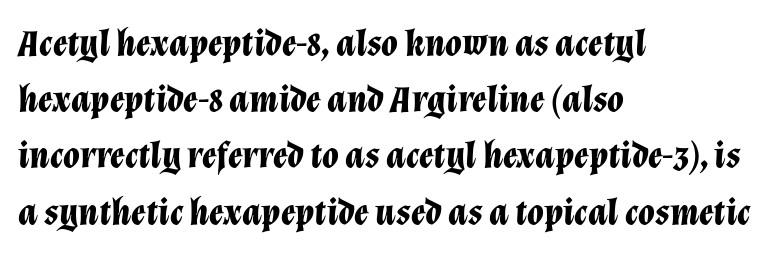
Characters follow at the spacing the type designer built in. The glyphs are unaccompanied by any horizontal stroke below them. Each line starts at the same left margin while the right side varies. Notice how descenders clear the ascenders below comfortably — that's standard leading.
